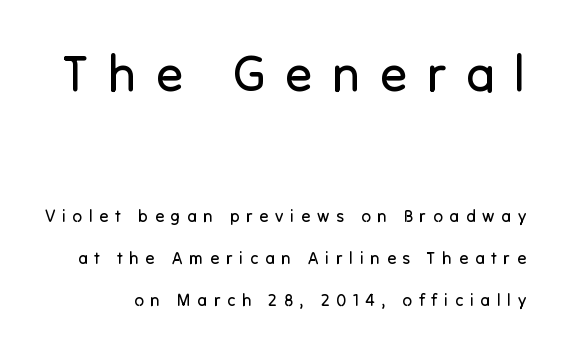
Every character sits straight up, as roman type does. Note: larger setting up top, smaller setting below. Look at the bottom of the vertical strokes: they stop flat, with no serifs. Interline gaps are noticeably wide in this sample.
